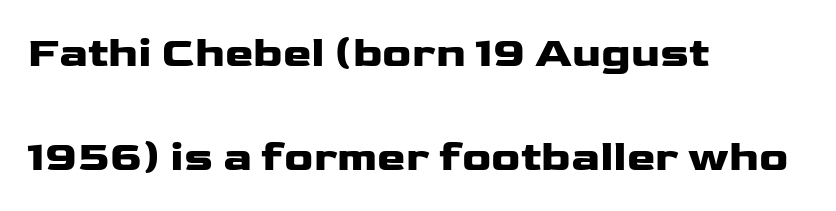
Q: Is the text bold? A: Yes.
Q: Is the text italic (slanted)? A: No, it is upright.
Q: Is the typeface a serif or a sans-serif typeface? A: Sans-serif.
Q: Is the text underlined? A: No.
Q: How is the paragraph aligned? A: Left-aligned.
Q: Is the spacing between letters normal or unusually wide? A: Normal.
Q: Is the spacing between lines tight, normal or loose? A: Loose.
Q: Width (condensed, normal, or wide)? A: Wide.
Q: Stroke contrast? A: Low.
Q: x-height? A: Medium.
Q: Monospaced? A: No.
